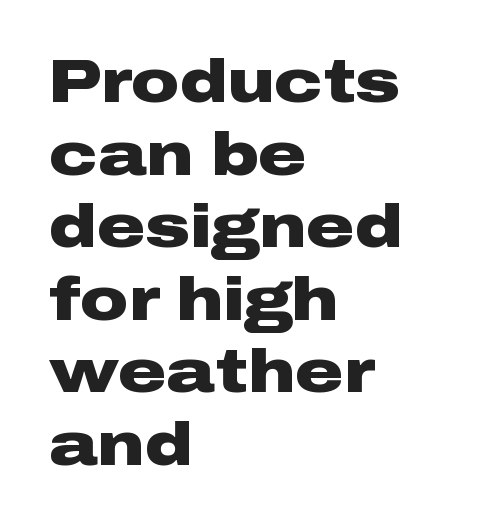
{"serif": "no", "italic": "no", "bold": "yes", "weight": "heavy", "width": "wide", "stroke_contrast": "low", "x_height": "medium", "monospaced": "no", "underline": "no", "align": "left", "line_spacing_ratio": 1.21, "letter_spacing": "normal", "letter_spacing_em": 0.0, "glyph_px": 60}
